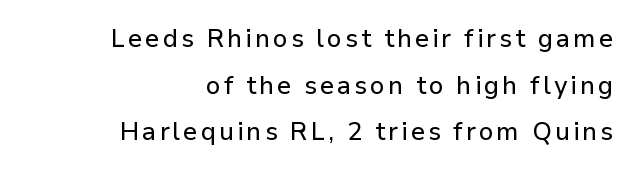
{"italic": "no", "underline": "no", "align": "right", "line_spacing_ratio": 1.79, "glyph_px": 26}
